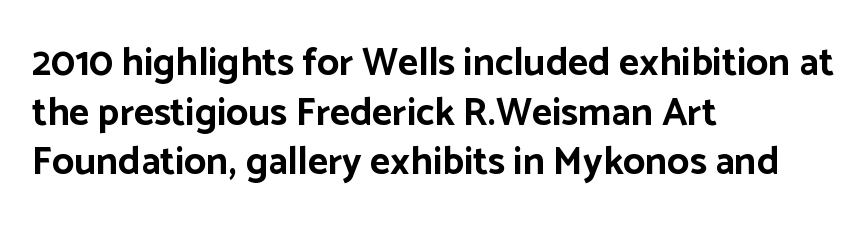
In terms of letterspacing, this is plain default setting. The glyphs are unaccompanied by any horizontal stroke below them. The font's upright variant was chosen for this text. The font family rendered here belongs to the sans-serif group. The setting favours the left margin, as ordinary paragraphs usually do.
